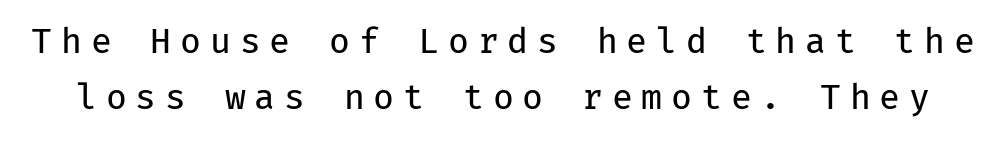
{"serif": "no", "italic": "no", "bold": "no", "weight": "regular", "width": "normal", "stroke_contrast": "low", "x_height": "medium", "monospaced": "yes", "underline": "no", "line_spacing": "normal", "line_spacing_ratio": 1.65, "letter_spacing": "wide", "letter_spacing_em": 0.26, "glyph_px": 34}
